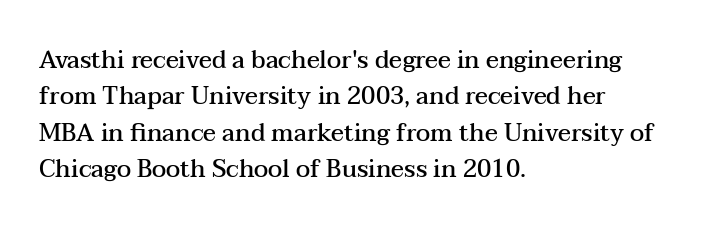
Q: Is the text bold? A: Semi-bold.
Q: Is the text italic (slanted)? A: No, it is upright.
Q: Is the text underlined? A: No.
Q: How is the paragraph aligned? A: Left-aligned.
Q: Is the spacing between letters normal or unusually wide? A: Normal.
Q: Is the spacing between lines tight, normal or loose? A: Normal.
